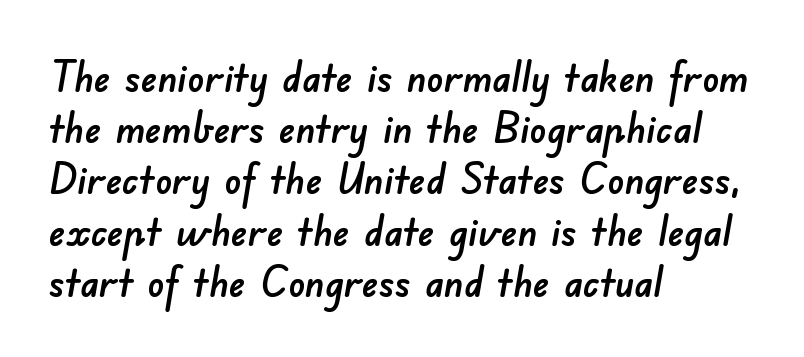
Q: Is the typeface a serif or a sans-serif typeface? A: Sans-serif.
Q: Is the text underlined? A: No.
Q: How is the paragraph aligned? A: Left-aligned.
Q: Is the spacing between letters normal or unusually wide? A: Normal.
Q: Width (condensed, normal, or wide)? A: Normal.
Q: Stroke contrast? A: Low.
Q: x-height? A: Small.
Q: Monospaced? A: No.
